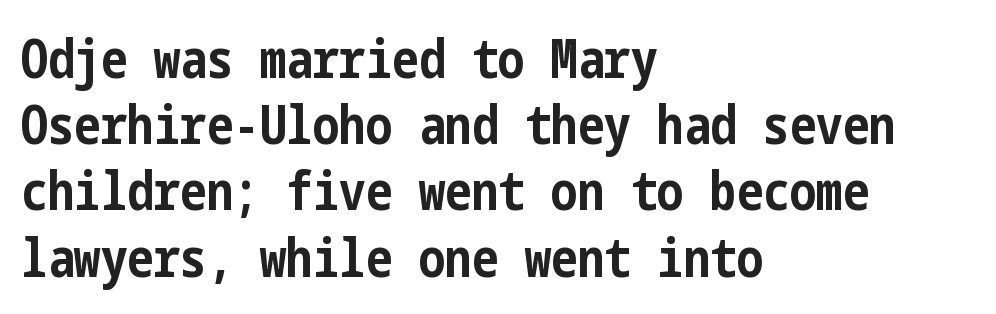
The image shows 53 px bold, condensed sans-serif type, upright; set left-aligned, normal line spacing (1.25x), normal letter spacing, not underlined; low stroke contrast and a medium x-height.
